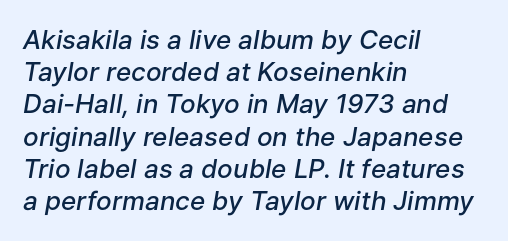
{"italic": "yes", "lean": "right", "slant_degrees": 9, "bold": "semi", "underline": "no", "align": "left", "line_spacing_ratio": 1.24, "letter_spacing": "normal", "letter_spacing_em": 0.0, "glyph_px": 26}
